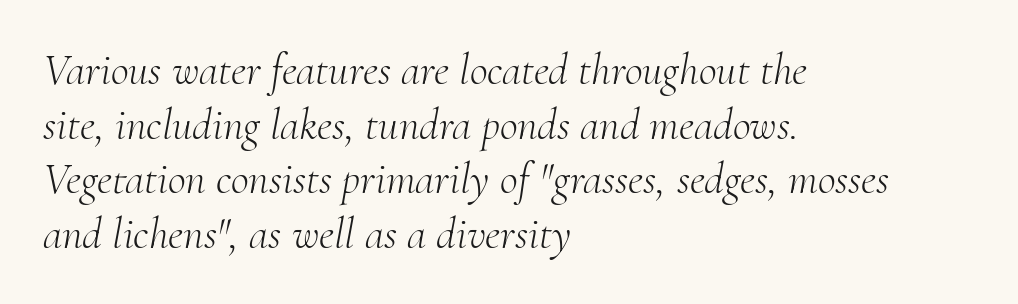
{"serif": "yes", "italic": "yes", "lean": "right", "slant_degrees": 10, "bold": "no", "weight": "light", "width": "normal", "stroke_contrast": "medium", "x_height": "small", "monospaced": "no", "underline": "no", "align": "left", "line_spacing_ratio": 1.24, "letter_spacing": "normal", "letter_spacing_em": 0.0, "glyph_px": 44}
